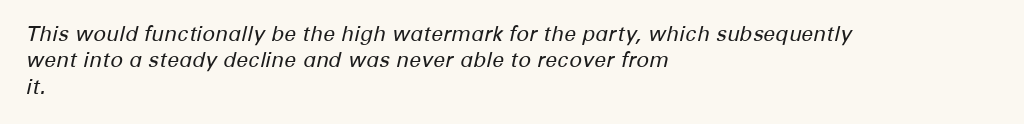
The image shows 21 px text type, italic (leaning right); set left-aligned, normal line spacing (1.26x), normal letter spacing, not underlined.
